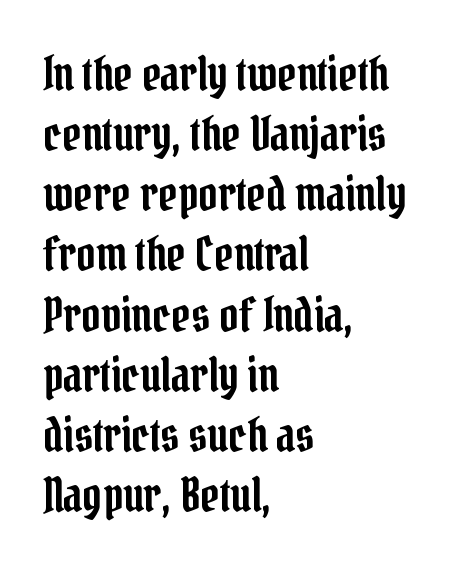
The image shows 47 px condensed serif type, upright; set left-aligned, normal line spacing (1.28x), normal letter spacing, not underlined; low stroke contrast and a medium x-height.
